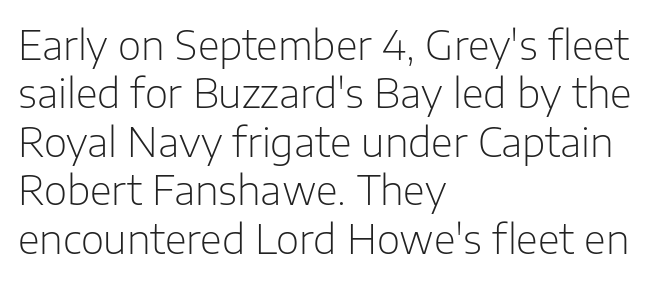
{"serif": "no", "italic": "no", "bold": "no", "weight": "light", "width": "normal", "stroke_contrast": "low", "x_height": "medium", "monospaced": "no", "underline": "no", "align": "left", "line_spacing_ratio": 1.21, "letter_spacing": "normal", "letter_spacing_em": 0.0, "glyph_px": 40}
